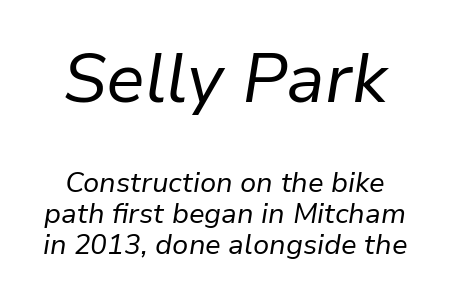
{"italic": "yes", "lean": "right", "slant_degrees": 9, "bold": "no", "weight": "regular", "width": "normal", "stroke_contrast": "low", "x_height": "medium", "monospaced": "no", "underline": "no", "align": "center", "line_spacing": "tight", "line_spacing_ratio": 1.1, "letter_spacing": "normal", "letter_spacing_em": 0.0, "larger_block": "first", "size_ratio": 2.46, "glyph_px": 69}
